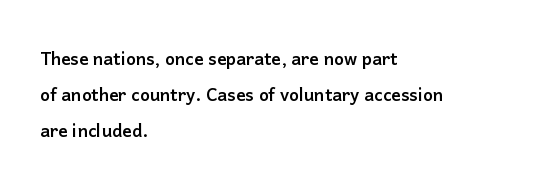
The image shows 23 px text type, upright; set left-aligned, normal line spacing (1.57x), normal letter spacing, not underlined.
